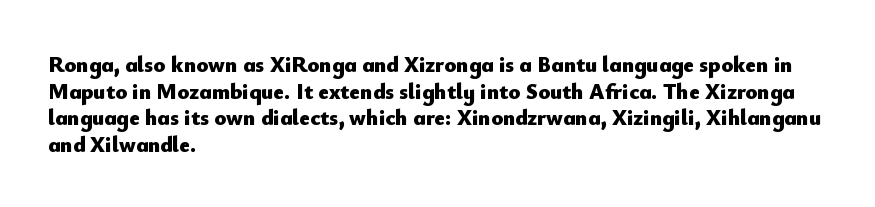
{"italic": "no", "bold": "yes", "underline": "no", "align": "left", "line_spacing_ratio": 1.21, "letter_spacing": "normal", "letter_spacing_em": 0.0, "glyph_px": 22}
